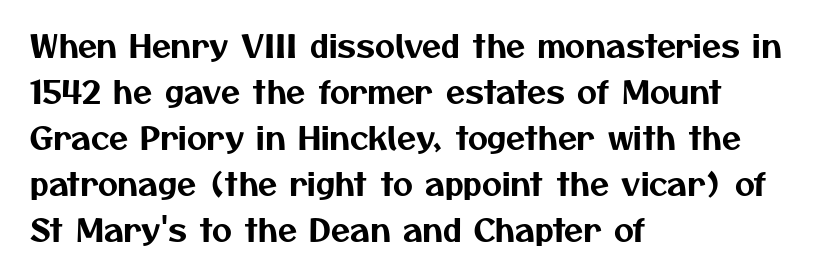
{"serif": "no", "width": "normal", "stroke_contrast": "medium", "x_height": "medium", "monospaced": "no", "underline": "no", "align": "left", "line_spacing": "normal", "line_spacing_ratio": 1.48, "letter_spacing": "normal", "letter_spacing_em": 0.0, "glyph_px": 31}
